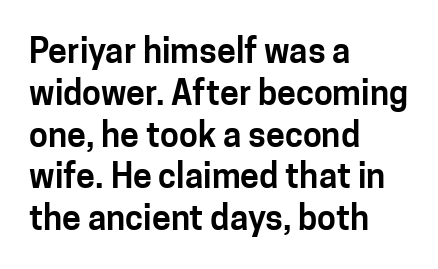
Is this a fixed-width face? No — the glyphs have proportional, varying widths. Serifs: no, the terminals of the letterforms are clean. Inter-character spacing is left at the font's built-in metrics. Designer's note — italics off, roman on.
